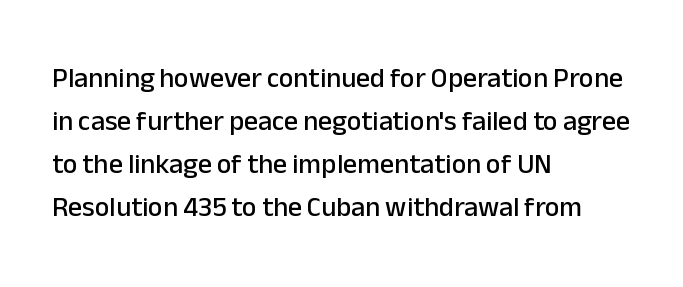
{"serif": "no", "italic": "no", "width": "normal", "stroke_contrast": "low", "x_height": "medium", "monospaced": "no", "underline": "no", "align": "left", "line_spacing": "normal", "line_spacing_ratio": 1.54, "letter_spacing": "normal", "letter_spacing_em": 0.0, "glyph_px": 28}
